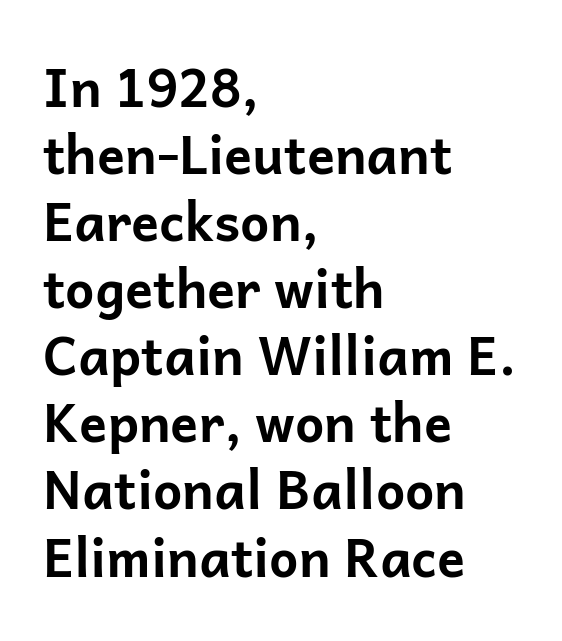
Honestly, the letter spacing is just normal — you wouldn't notice it. The font is running at its bold setting. Does the copy run flush right? No — it runs flush left. Descenders are the only things crossing below the line. Quick note: not italic, upright. Type style note: lacks serifs.
